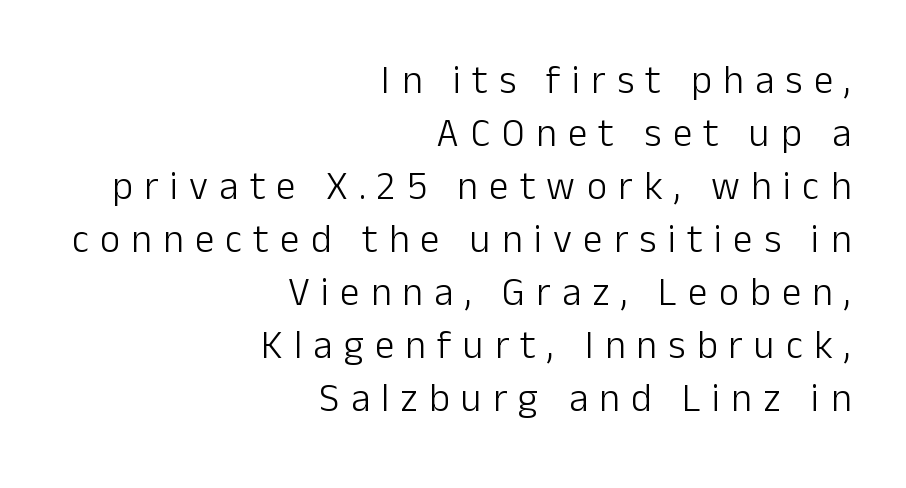
Any mark beneath the type? The region is blank. Regular leading. Stroke terminals: plain, sans-serif. This sample is right-justified, so line beginnings fall wherever the words allow.
